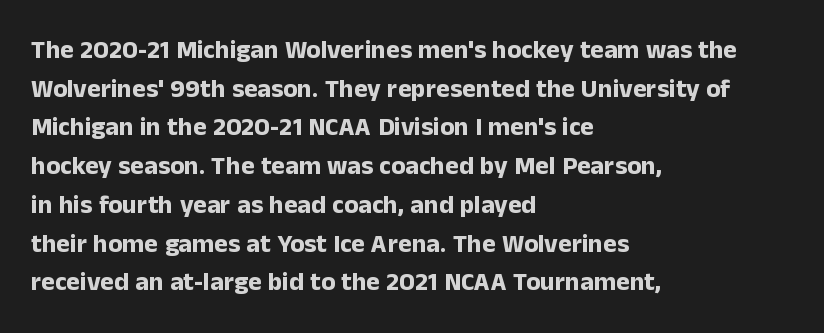
Leading: standard. Glyph-to-glyph distance matches everyday printed text. The face used here has the dense, thick strokes of a bold. These lines stack with their left ends in a neat column.
